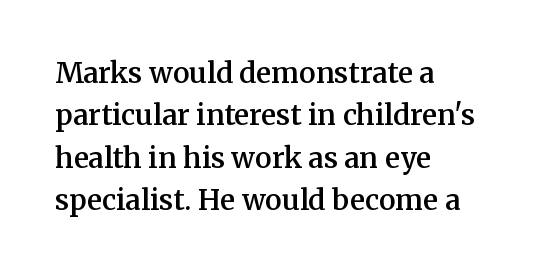
The image shows 28 px semibold serif type, upright; set left-aligned, normal line spacing (1.51x), normal letter spacing, not underlined; medium stroke contrast and a medium x-height.
